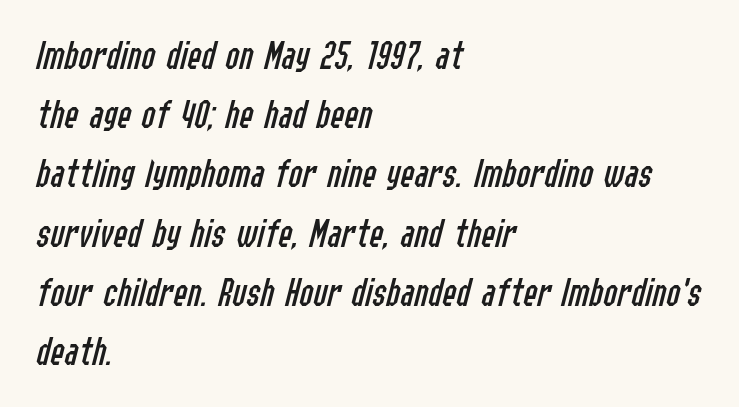
The image shows 42 px regular-weight, condensed type, italic (leaning right); set left-aligned, normal line spacing (1.41x), normal letter spacing, not underlined; low stroke contrast and a medium x-height.
